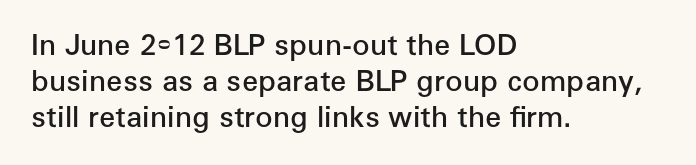
Is there much room between lines? A standard amount, neither cramped nor airy. Spacing verdict: proportional, widths tailored to each character. Type style note: lacks serifs. Letter spacing: default. The letters stand upright; this is a roman face. Typographic density is moderately raised because the face is semibold.
